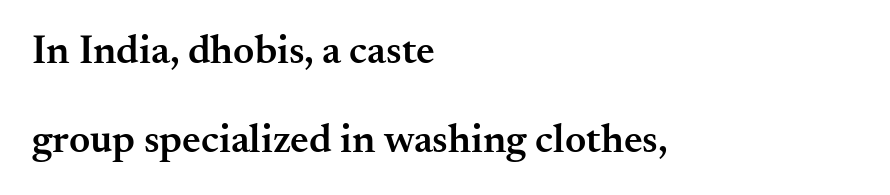
{"serif": "yes", "italic": "no", "bold": "semi", "weight": "semibold", "width": "normal", "stroke_contrast": "medium", "x_height": "small", "monospaced": "no", "underline": "no", "align": "left", "line_spacing": "loose", "line_spacing_ratio": 2.16, "letter_spacing": "normal", "letter_spacing_em": 0.0, "glyph_px": 41}
